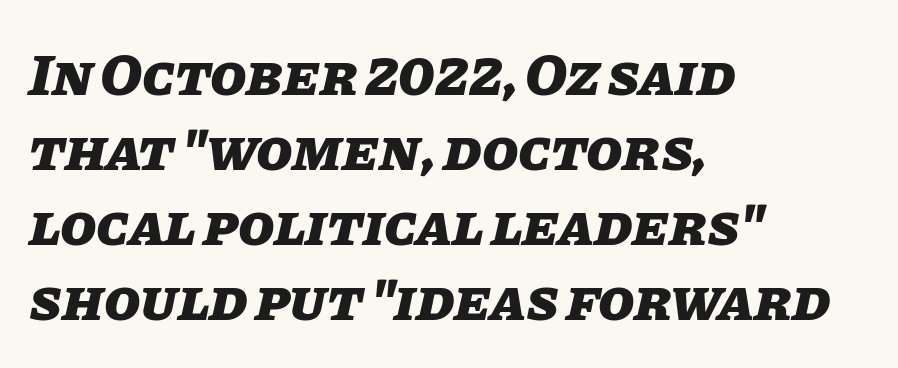
Q: Is the text bold? A: Yes.
Q: Is the text italic (slanted)? A: Yes, it leans right by about 11 degrees.
Q: Is the text underlined? A: No.
Q: How is the paragraph aligned? A: Left-aligned.
Q: Is the spacing between letters normal or unusually wide? A: Normal.
Q: Is the spacing between lines tight, normal or loose? A: Normal.
Q: Width (condensed, normal, or wide)? A: Normal.
Q: Stroke contrast? A: Low.
Q: x-height? A: Large.
Q: Monospaced? A: No.
